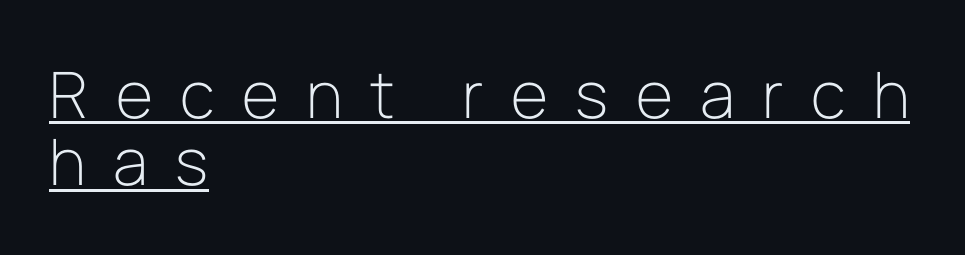
Q: Is the text bold? A: No.
Q: Is the text italic (slanted)? A: No, it is upright.
Q: Is the typeface a serif or a sans-serif typeface? A: Sans-serif.
Q: Is the text underlined? A: Yes.
Q: How is the paragraph aligned? A: Left-aligned.
Q: Is the spacing between letters normal or unusually wide? A: Unusually wide.
Q: Is the spacing between lines tight, normal or loose? A: Tight.
Q: Width (condensed, normal, or wide)? A: Normal.
Q: Stroke contrast? A: Low.
Q: x-height? A: Medium.
Q: Monospaced? A: No.
